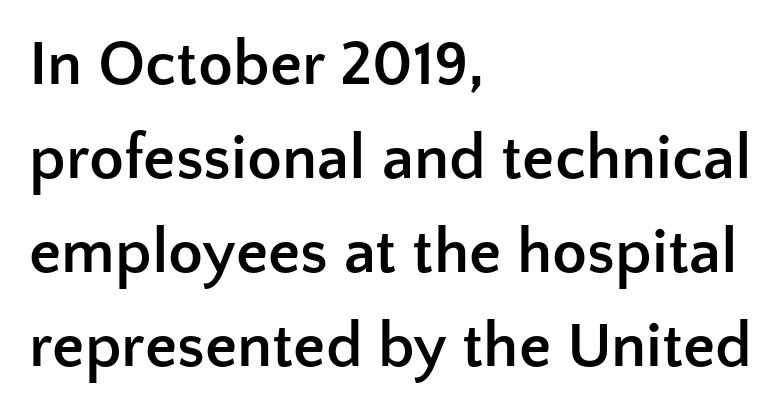
The image shows 64 px semibold sans-serif type, upright; set left-aligned, normal line spacing (1.47x), normal letter spacing, not underlined; low stroke contrast and a medium x-height.
